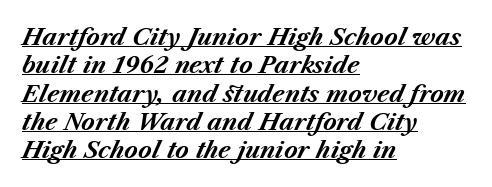
Is the letter spacing exaggerated? No — it looks like the ordinary default. Compared with a centered layout, this one pins lines to the left instead. Honestly, the underline is the first thing you notice here. The face used here has a pronounced slope to its letters. Bold? Absolutely — the strokes are thick and heavy.
